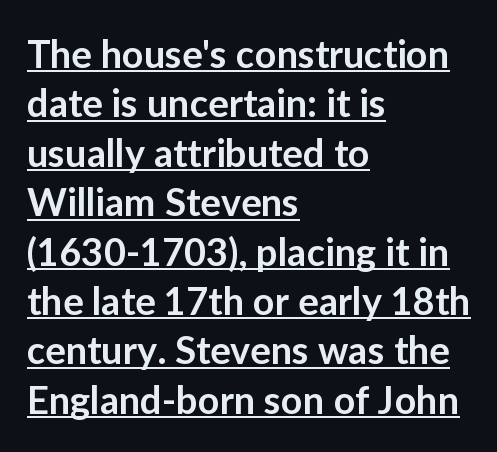
Weight: semibold (demi). Spacing between characters is what you'd get straight out of the box. Is there much room between lines? A standard amount, neither cramped nor airy. The letters stand straight up with perfectly vertical stems. The rag falls on the right side of this text block.
